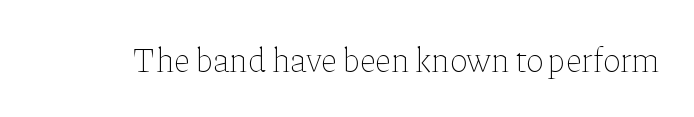
{"italic": "no", "bold": "no", "weight": "thin", "width": "normal", "stroke_contrast": "low", "x_height": "medium", "monospaced": "no", "underline": "no", "letter_spacing": "normal", "letter_spacing_em": 0.0, "glyph_px": 34}
